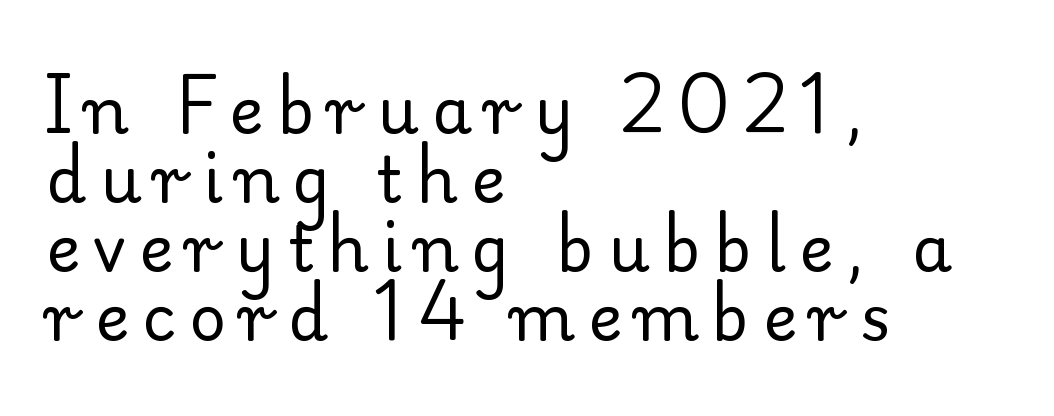
When letters stand straight like this, we call the style roman or upright. Old-style or modern, the face here clearly has serifs. You could not count columns in this text — the font is proportionally spaced. Decoration check: the copy has no underline. How are the letters spaced? Widely, with obvious added tracking. Reading down the block, your eye returns to a fixed left position each line.
